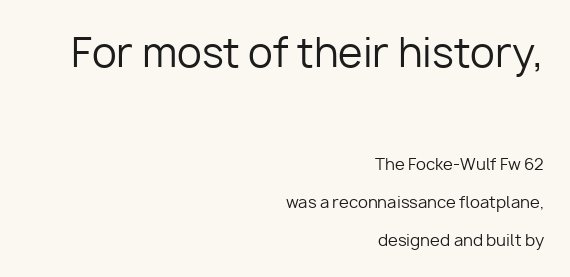
Upright lettering throughout. In terms of leading, this rendering errs on the spacious side. No extra tracking has been applied to these lines. Visually the block forms a straight wall on the right and a jagged coastline on the left. Stems here are at most as thick as an everyday book face.
